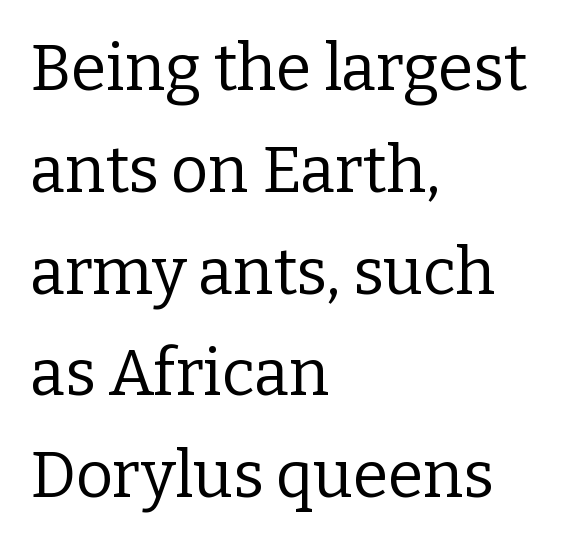
Nobody touched the tracking dial on this one. Evenly set lines give the paragraph a standard silhouette. Visually the block forms a straight wall on the left and a jagged coastline on the right. The letters carry serifs — small finishing strokes at the ends of their stems. The passage shown is not underscored anywhere. The face used here is proportionally spaced, like ordinary book or web type.
